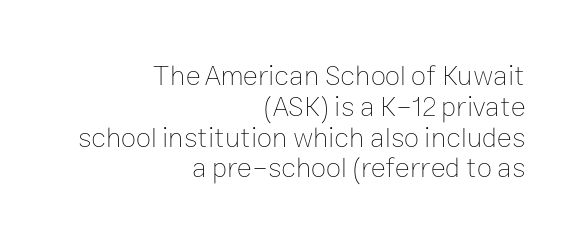
{"italic": "no", "bold": "no", "weight": "thin", "width": "normal", "stroke_contrast": "low", "x_height": "medium", "monospaced": "no", "underline": "no", "align": "right", "line_spacing": "tight", "line_spacing_ratio": 1.1, "letter_spacing": "normal", "letter_spacing_em": 0.0, "glyph_px": 28}
